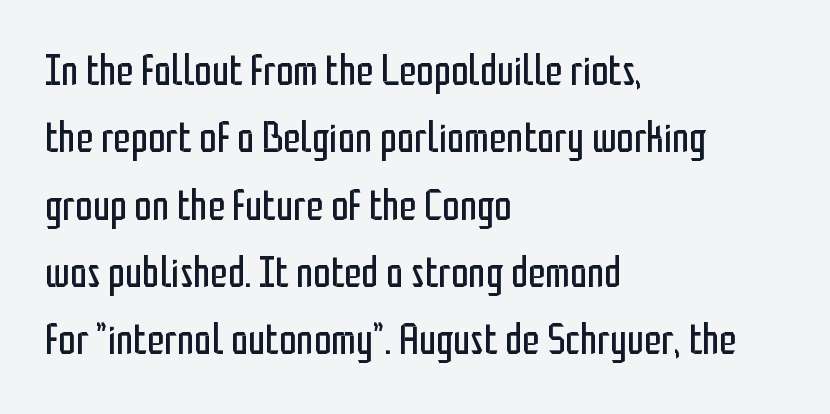
{"serif": "no", "italic": "no", "bold": "no", "weight": "regular", "width": "condensed", "stroke_contrast": "low", "x_height": "medium", "monospaced": "no", "underline": "no", "align": "left", "line_spacing": "normal", "line_spacing_ratio": 1.53, "letter_spacing": "normal", "letter_spacing_em": 0.0, "glyph_px": 44}
